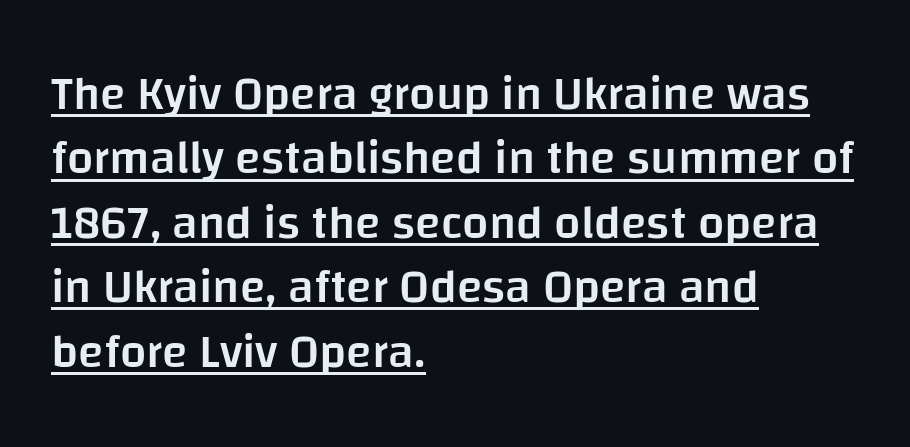
Default kerning and tracking; the words read as compact shapes. This sample has the flowing, uneven cadence of proportional lettering. The letters are semibold — heavier than regular but short of a full bold. The space between consecutive lines is moderate.
